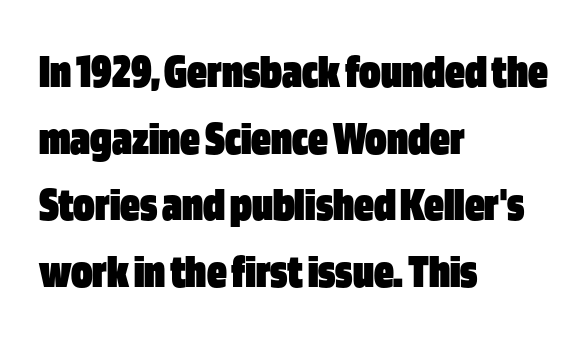
The image shows 49 px heavy, condensed sans-serif type, upright; set left-aligned, normal line spacing (1.36x), normal letter spacing, not underlined; low stroke contrast and a large x-height.
